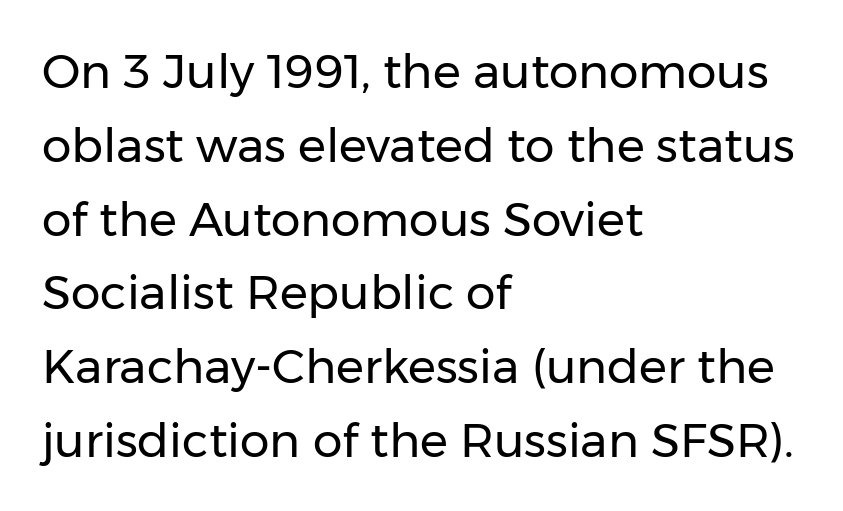
Varying glyph widths throughout — classic text-font behaviour. Nothing heavy about these letters — not bold at all. Teacher's note: observe the even left margin — that is flush-left alignment. The face used here is rendered with its standard letterfit. Does the lettering tilt? It doesn't — this is upright. Does the type have serifs? No, each stem ends abruptly.
